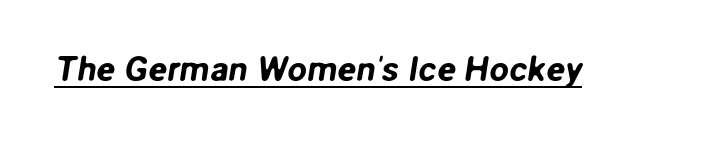
Q: Is the typeface a serif or a sans-serif typeface? A: Sans-serif.
Q: Is the text underlined? A: Yes.
Q: Is the spacing between letters normal or unusually wide? A: Normal.
Q: Width (condensed, normal, or wide)? A: Normal.
Q: Stroke contrast? A: Low.
Q: x-height? A: Medium.
Q: Monospaced? A: No.
